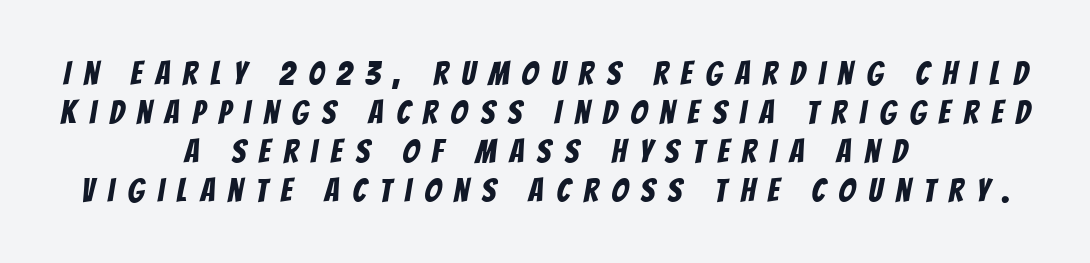
The image shows 33 px condensed sans-serif type; set centered, line spacing 1.18x, unusually wide letter spacing (+0.4 em), not underlined; low stroke contrast and a large x-height.
